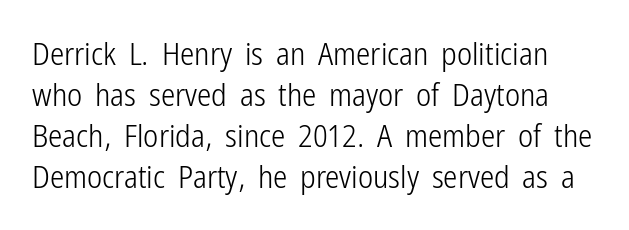
This is the regular roman posture of the typeface. The gap between lines stays unmarked. The rendering shows plain stroke endings on the letterforms — a sans-serif design. Honestly, the letter spacing is just normal — you wouldn't notice it.
